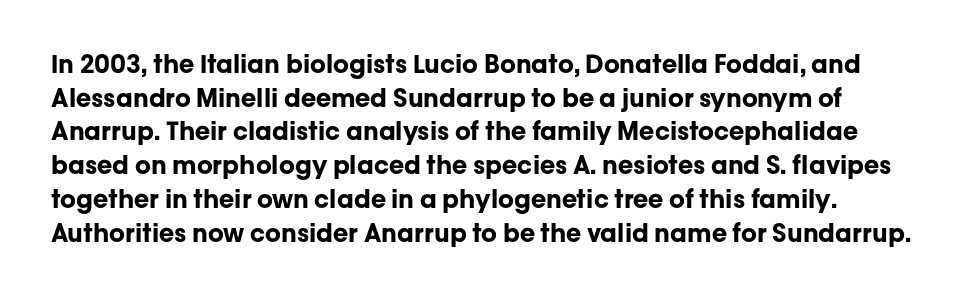
Q: Is the text bold? A: Yes.
Q: Is the text italic (slanted)? A: No, it is upright.
Q: Is the text underlined? A: No.
Q: How is the paragraph aligned? A: Left-aligned.
Q: Is the spacing between letters normal or unusually wide? A: Normal.
Q: Is the spacing between lines tight, normal or loose? A: Normal.
